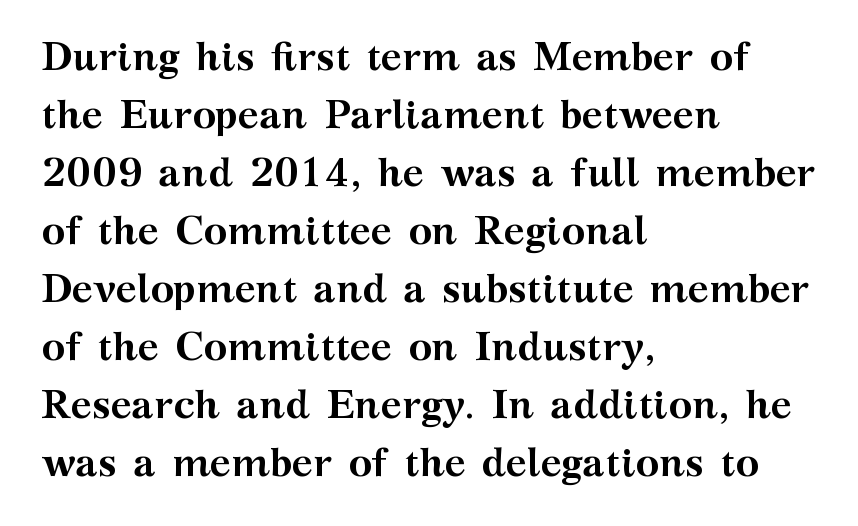
{"serif": "yes", "italic": "no", "bold": "yes", "weight": "semibold", "width": "wide", "stroke_contrast": "medium", "x_height": "medium", "monospaced": "no", "underline": "no", "align": "left", "line_spacing": "normal", "line_spacing_ratio": 1.45, "letter_spacing": "normal", "letter_spacing_em": 0.0, "glyph_px": 40}
